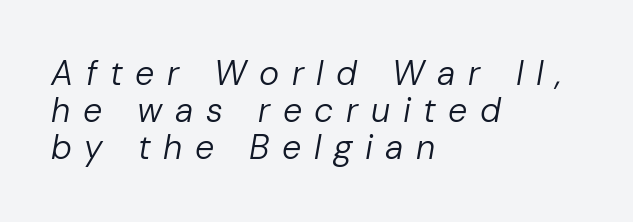
Q: Is the text bold? A: No.
Q: Is the text italic (slanted)? A: Yes, it leans right by about 10 degrees.
Q: Is the text underlined? A: No.
Q: How is the paragraph aligned? A: Left-aligned.
Q: Is the spacing between letters normal or unusually wide? A: Unusually wide.
Q: Is the spacing between lines tight, normal or loose? A: Tight.
Q: Width (condensed, normal, or wide)? A: Normal.
Q: Stroke contrast? A: Low.
Q: x-height? A: Medium.
Q: Monospaced? A: No.
